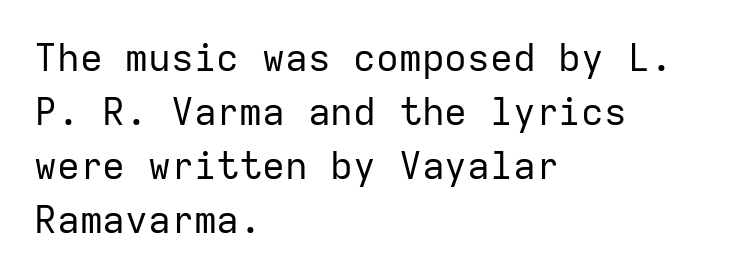
{"serif": "no", "italic": "no", "bold": "no", "weight": "regular", "width": "normal", "stroke_contrast": "low", "x_height": "medium", "monospaced": "yes", "underline": "no", "align": "left", "line_spacing": "normal", "line_spacing_ratio": 1.42, "letter_spacing": "normal", "letter_spacing_em": 0.0, "glyph_px": 38}
